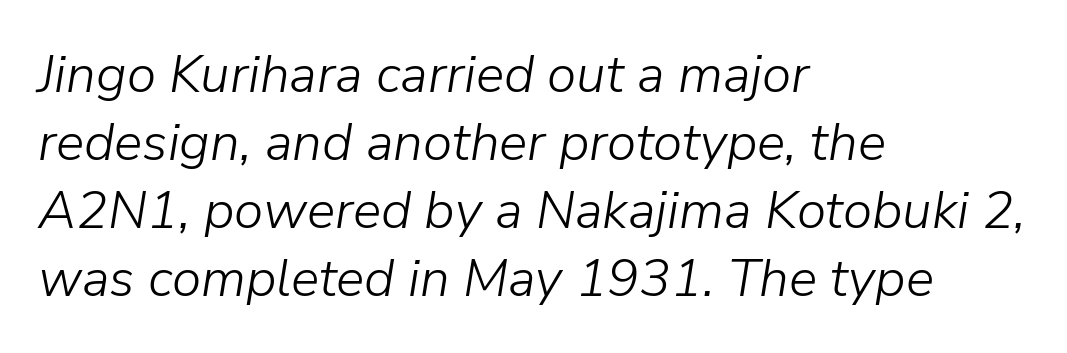
Line starts are locked; line ends wander. Is this a fixed-width face? No — the glyphs have proportional, varying widths. Weight: in the light-to-regular range. The rendering applies a slant to the glyphs. Compared with typical paragraphs, the rows here are spaced about the same.
